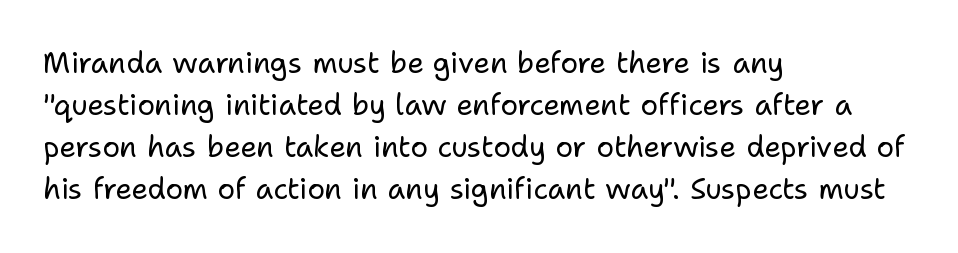
The image shows 29 px regular-weight sans-serif type, upright; set left-aligned, normal line spacing (1.45x), normal letter spacing, not underlined; low stroke contrast and a medium x-height.
